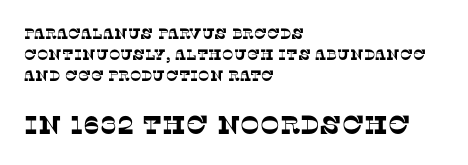
The text block is weighted toward the left margin, trailing off unevenly rightward. No word sits above an underline. Inter-character spacing is left at the font's built-in metrics. Is there much room between lines? A standard amount, neither cramped nor airy. Whoever set this made the second block the dominant, larger element.
